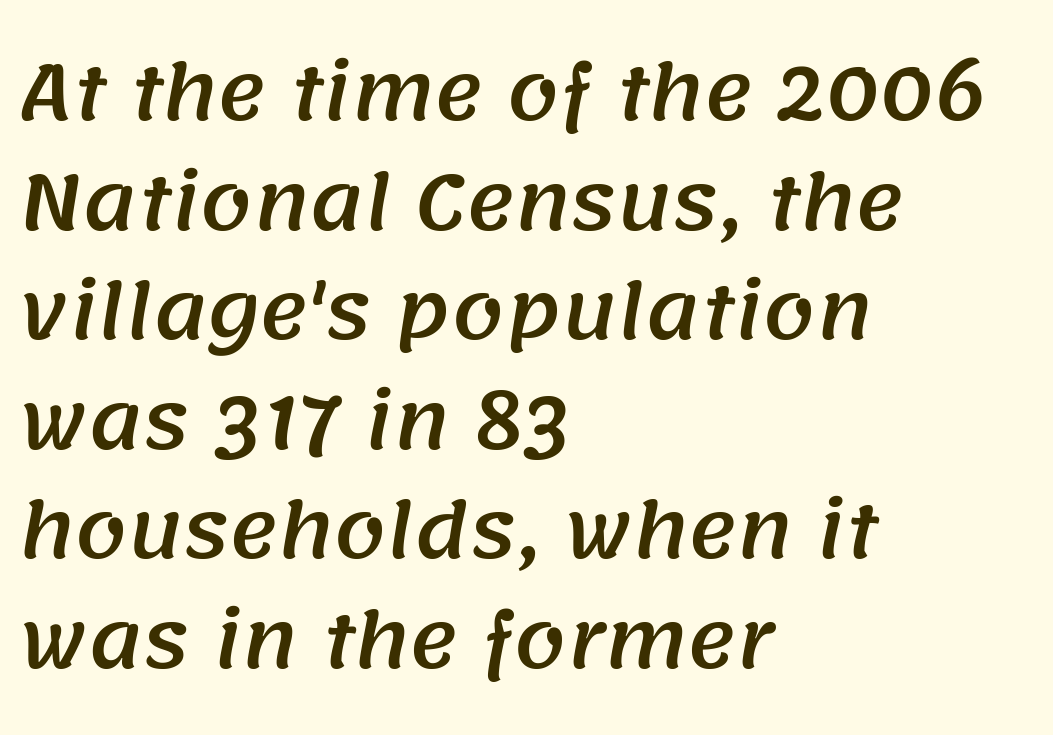
Honestly, the letter spacing is just normal — you wouldn't notice it. Spacing verdict: proportional, widths tailored to each character. Descender tails drop into unmarked territory. Serifs: no, the terminals of the letterforms are clean.
